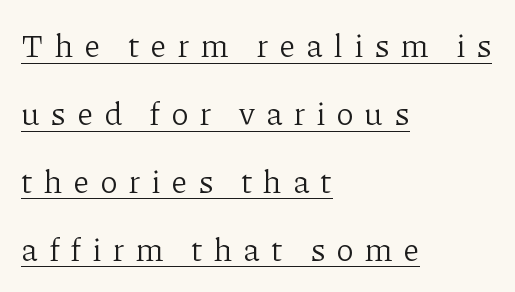
{"serif": "yes", "italic": "no", "bold": "no", "weight": "light", "width": "normal", "stroke_contrast": "low", "x_height": "medium", "monospaced": "no", "underline": "yes", "align": "left", "line_spacing": "loose", "line_spacing_ratio": 2.12, "letter_spacing": "wide", "letter_spacing_em": 0.34, "glyph_px": 32}
